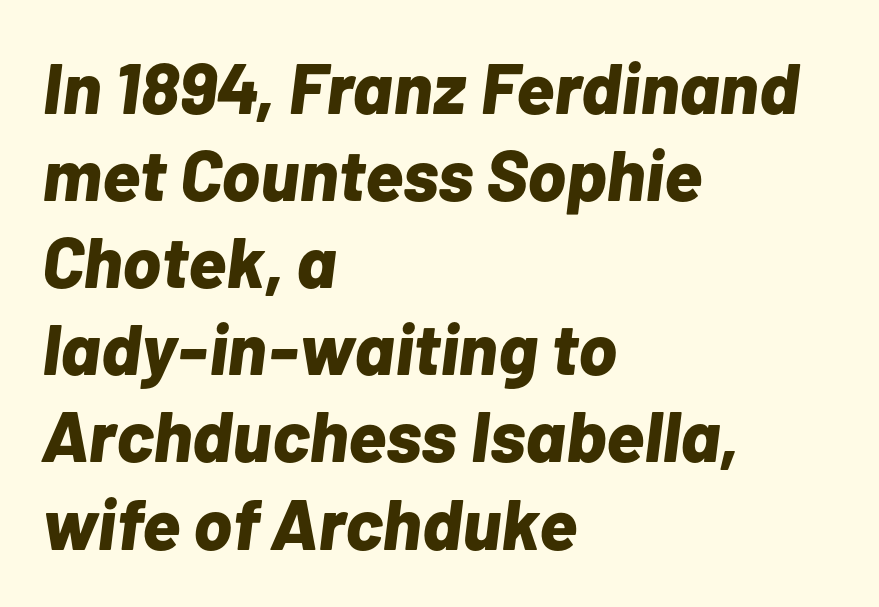
{"italic": "yes", "lean": "right", "slant_degrees": 7, "bold": "yes", "weight": "bold", "width": "normal", "stroke_contrast": "low", "x_height": "medium", "monospaced": "no", "underline": "no", "align": "left", "line_spacing_ratio": 1.21, "letter_spacing": "normal", "letter_spacing_em": 0.0, "glyph_px": 72}
